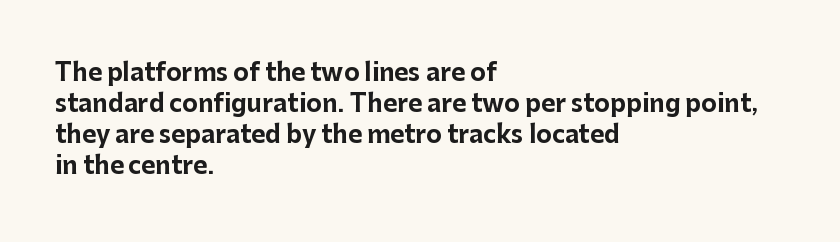
If you measured baseline to baseline, you'd find a middling distance. The specimen reads as upright at a glance. Glyph-to-glyph distance matches everyday printed text. Heavy, bold letterforms. Each row of text sits above clean, open space.
